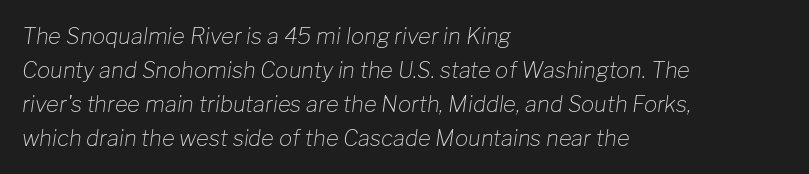
The strokes are not fattened; the text isn't bold. Nobody touched the tracking dial on this one. This block has exactly the height ordinary leading produces. Style check: oblique. Reading down the block, your eye returns to a fixed left position each line. Honestly, there is no underline to notice here at all.
